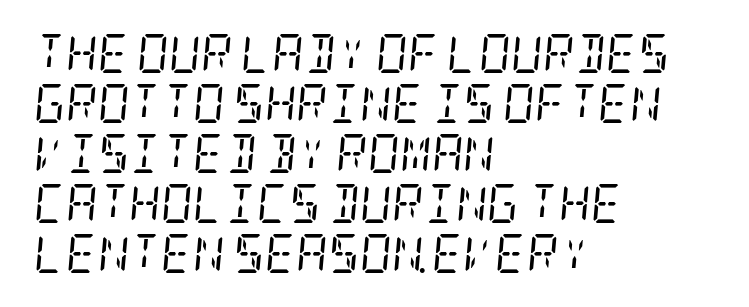
Words appear dense and cohesive because spacing is normal. Vertical spacing — default. Compared with a centered layout, this one pins lines to the left instead. In terms of posture, this sample is oblique.
